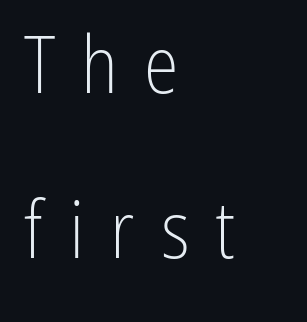
Q: Is the text bold? A: No.
Q: Is the text italic (slanted)? A: No, it is upright.
Q: Is the typeface a serif or a sans-serif typeface? A: Sans-serif.
Q: Is the text underlined? A: No.
Q: How is the paragraph aligned? A: Left-aligned.
Q: Is the spacing between letters normal or unusually wide? A: Unusually wide.
Q: Is the spacing between lines tight, normal or loose? A: Loose.
Q: Width (condensed, normal, or wide)? A: Condensed.
Q: Stroke contrast? A: Low.
Q: x-height? A: Medium.
Q: Monospaced? A: No.
